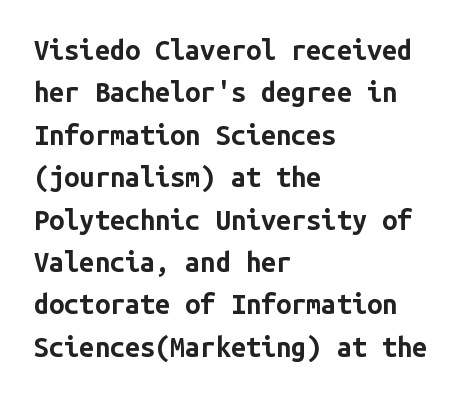
The image shows 27 px bold type, upright; set left-aligned, normal line spacing (1.57x), normal letter spacing, not underlined.
